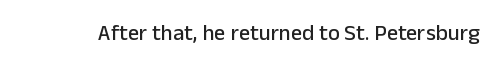
Q: Is the text italic (slanted)? A: No, it is upright.
Q: Is the text underlined? A: No.
Q: Is the spacing between letters normal or unusually wide? A: Normal.
